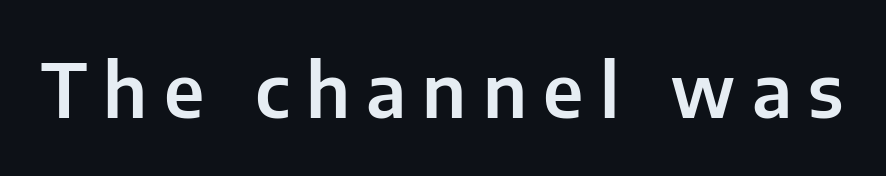
The image shows 74 px sans-serif type, upright; set unusually wide letter spacing (+0.22 em), not underlined; low stroke contrast and a medium x-height.
